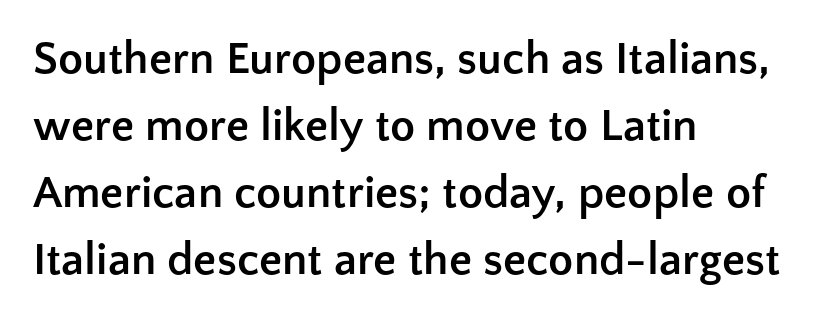
{"serif": "no", "italic": "no", "bold": "yes", "weight": "semibold", "width": "normal", "stroke_contrast": "low", "x_height": "medium", "monospaced": "no", "underline": "no", "align": "left", "line_spacing": "normal", "line_spacing_ratio": 1.46, "letter_spacing": "normal", "letter_spacing_em": 0.0, "glyph_px": 46}
